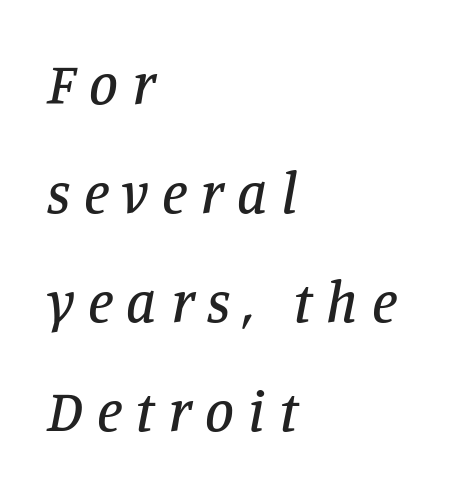
A bare baseline throughout the passage. The setting favours the left margin, as ordinary paragraphs usually do. This is oblique type, the kind used for emphasis or titles. The designer went with a serif here, giving each stem small feet.
